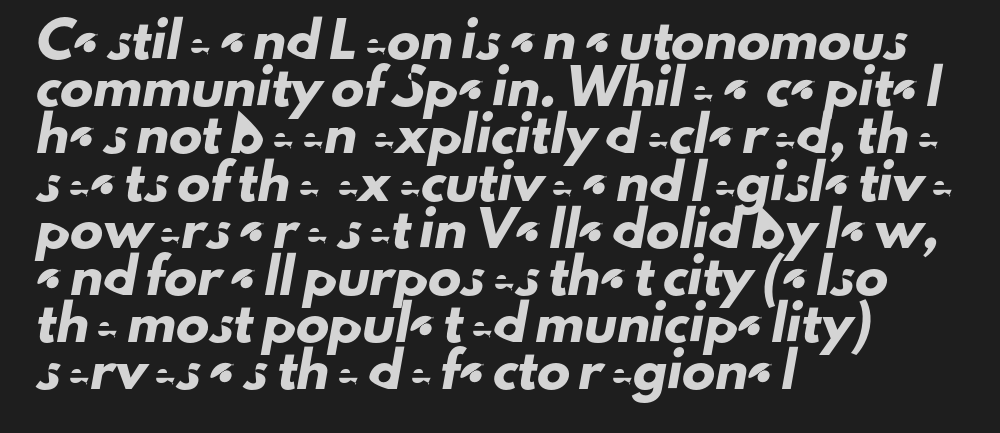
The image shows 33 px sans-serif type; set left-aligned, normal line spacing (1.43x), normal letter spacing, not underlined; low stroke contrast and a small x-height.
